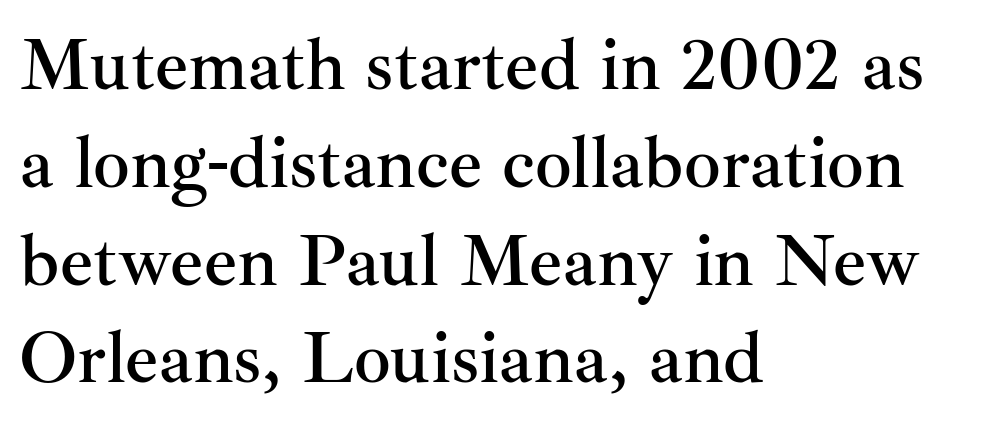
Q: Is the text italic (slanted)? A: No, it is upright.
Q: Is the typeface a serif or a sans-serif typeface? A: Serif.
Q: Is the text underlined? A: No.
Q: How is the paragraph aligned? A: Left-aligned.
Q: Is the spacing between letters normal or unusually wide? A: Normal.
Q: Is the spacing between lines tight, normal or loose? A: Normal.
Q: Width (condensed, normal, or wide)? A: Normal.
Q: Stroke contrast? A: Medium.
Q: x-height? A: Small.
Q: Monospaced? A: No.
